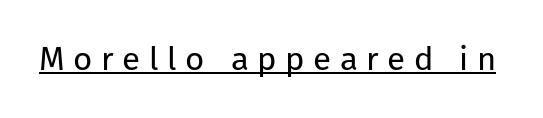
{"serif": "no", "italic": "no", "bold": "no", "weight": "regular", "width": "normal", "stroke_contrast": "low", "x_height": "medium", "monospaced": "no", "underline": "yes", "letter_spacing": "wide", "letter_spacing_em": 0.26, "glyph_px": 33}
